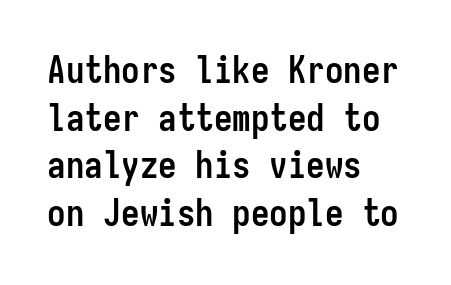
Short note: letters normally spaced. The typeface chosen for these lines omits serifs. Baseline-to-baseline distance is the conventional proportion of letter height. In terms of posture, this sample is upright.
